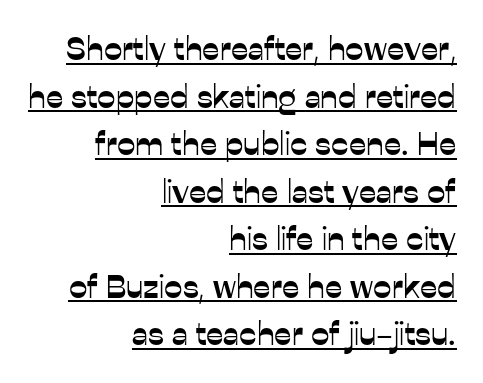
The image shows 33 px sans-serif type, upright; set right-aligned, normal line spacing (1.44x), normal letter spacing, underlined; low stroke contrast and a medium x-height.
